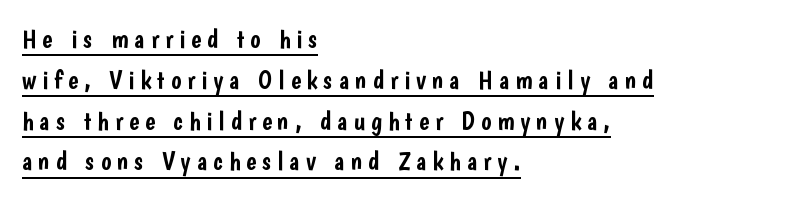
The image shows 27 px text type, upright; set left-aligned, normal line spacing (1.51x), unusually wide letter spacing (+0.22 em), underlined.
